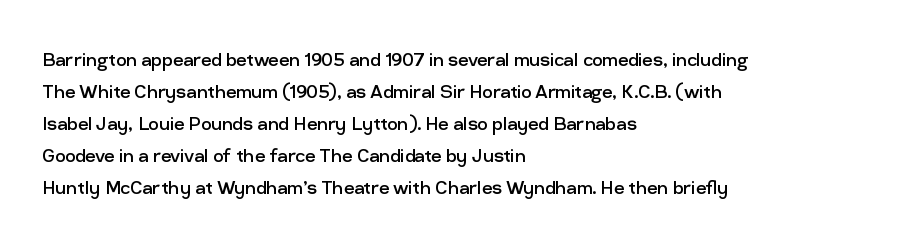
Q: Is the text bold? A: No.
Q: Is the text italic (slanted)? A: No, it is upright.
Q: Is the text underlined? A: No.
Q: How is the paragraph aligned? A: Left-aligned.
Q: Is the spacing between letters normal or unusually wide? A: Normal.
Q: Is the spacing between lines tight, normal or loose? A: Normal.
